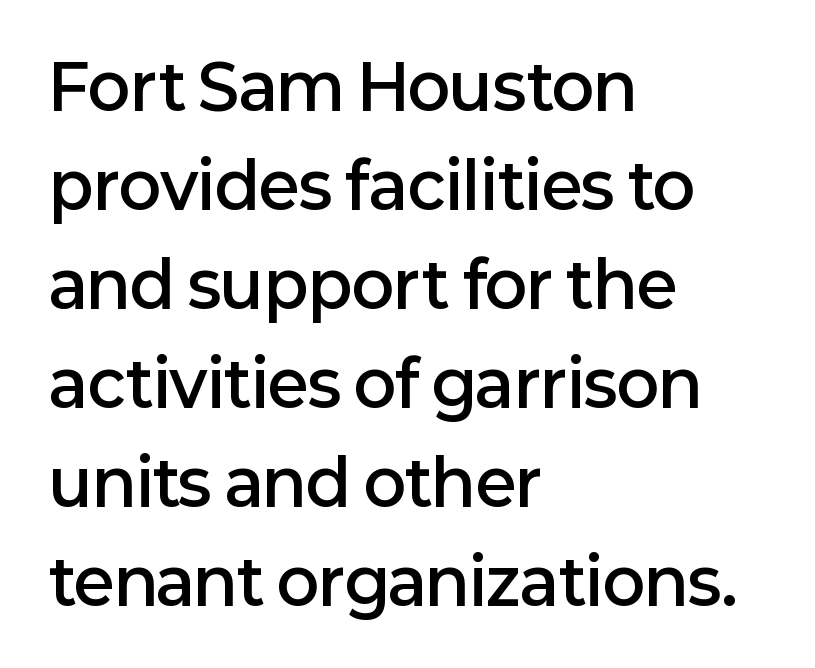
The image shows 63 px semibold sans-serif type, upright; set left-aligned, normal line spacing (1.57x), normal letter spacing, not underlined; low stroke contrast and a medium x-height.
